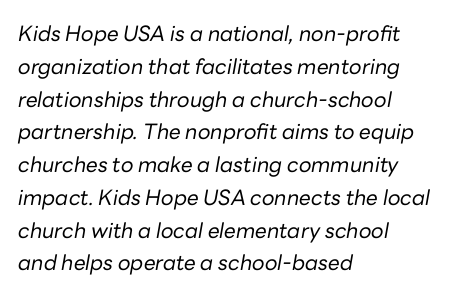
The image shows 21 px text type, italic (leaning right); set left-aligned, normal line spacing (1.56x), normal letter spacing, not underlined.
